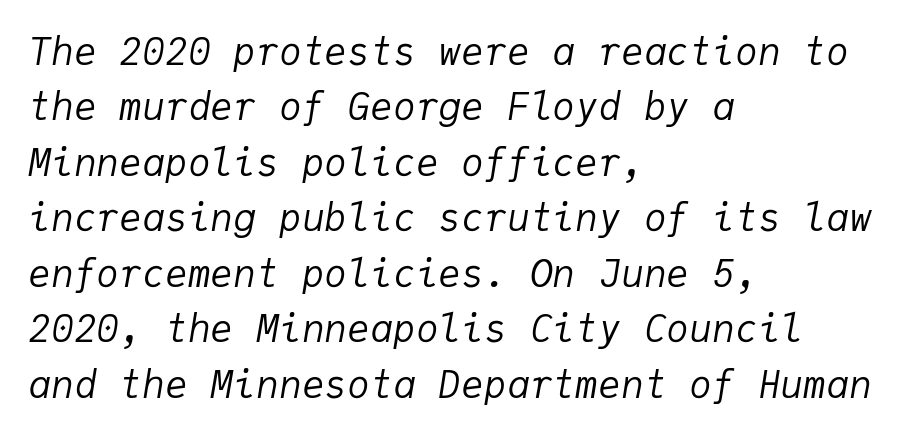
Q: Is the text bold? A: No.
Q: Is the text italic (slanted)? A: Yes, it leans right by about 9 degrees.
Q: Is the text underlined? A: No.
Q: How is the paragraph aligned? A: Left-aligned.
Q: Is the spacing between letters normal or unusually wide? A: Normal.
Q: Is the spacing between lines tight, normal or loose? A: Normal.
Q: Width (condensed, normal, or wide)? A: Normal.
Q: Stroke contrast? A: Low.
Q: x-height? A: Medium.
Q: Monospaced? A: Yes.
